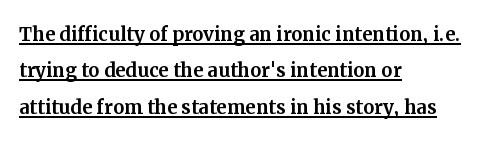
{"italic": "no", "underline": "yes", "align": "left", "line_spacing": "normal", "line_spacing_ratio": 1.46, "letter_spacing": "normal", "letter_spacing_em": 0.0, "glyph_px": 25}
